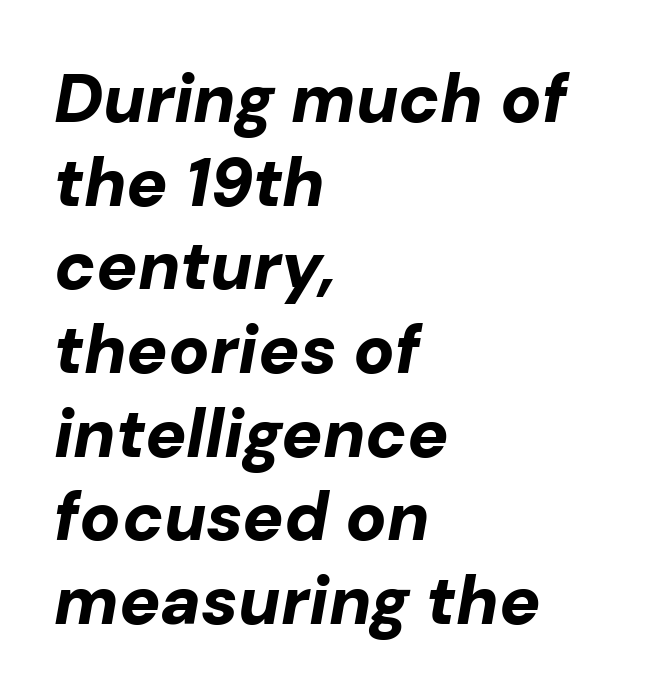
Q: Is the text bold? A: Yes.
Q: Is the text italic (slanted)? A: Yes, it leans right by about 10 degrees.
Q: Is the text underlined? A: No.
Q: How is the paragraph aligned? A: Left-aligned.
Q: Is the spacing between letters normal or unusually wide? A: Normal.
Q: Width (condensed, normal, or wide)? A: Normal.
Q: Stroke contrast? A: Low.
Q: x-height? A: Medium.
Q: Monospaced? A: No.
